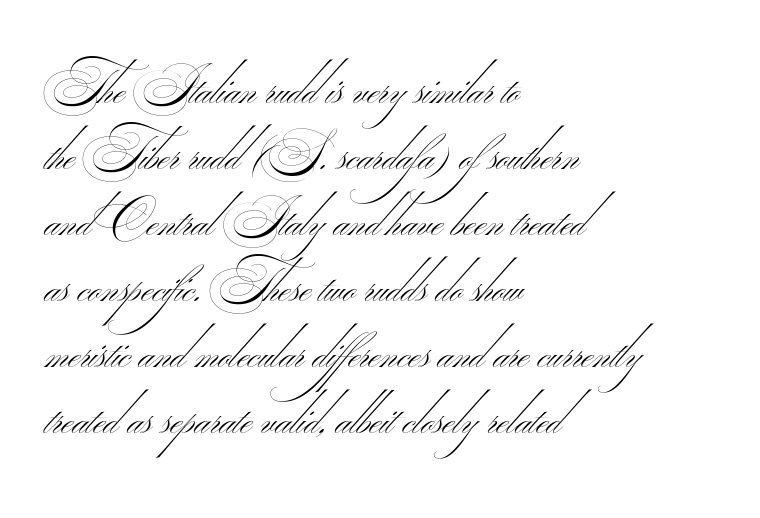
This rendering uses left alignment, leaving the right contour irregular. Heft: none added — not bold. Line spacing here is normal. Is this a fixed-width face? No — the glyphs have proportional, varying widths. Glyph-to-glyph distance matches everyday printed text.
